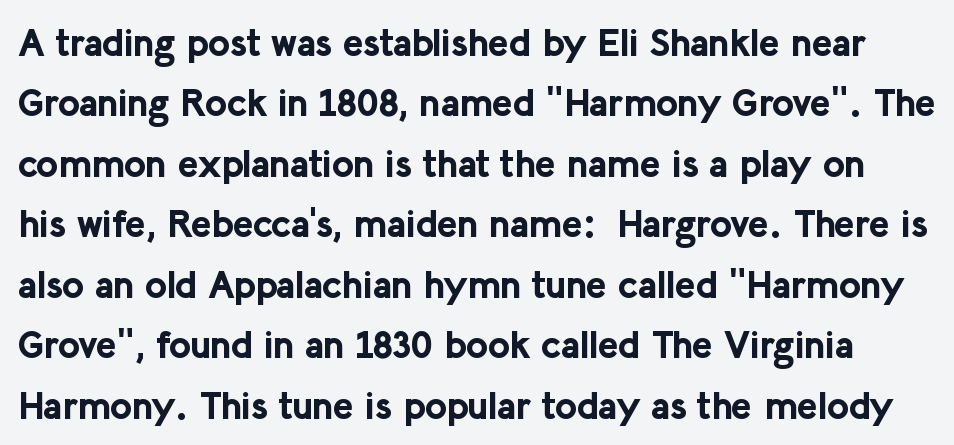
{"serif": "no", "italic": "no", "bold": "yes", "weight": "bold", "width": "normal", "stroke_contrast": "low", "x_height": "medium", "monospaced": "no", "underline": "no", "line_spacing": "normal", "line_spacing_ratio": 1.59, "letter_spacing": "normal", "letter_spacing_em": 0.0, "glyph_px": 38}
